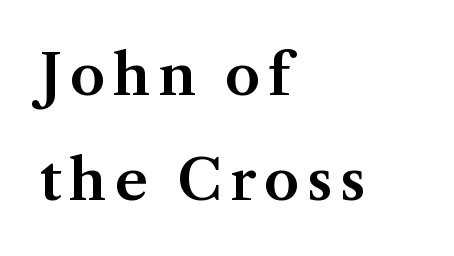
{"serif": "yes", "italic": "no", "width": "normal", "stroke_contrast": "medium", "x_height": "medium", "monospaced": "no", "underline": "no", "align": "left", "line_spacing_ratio": 1.88, "glyph_px": 56}
